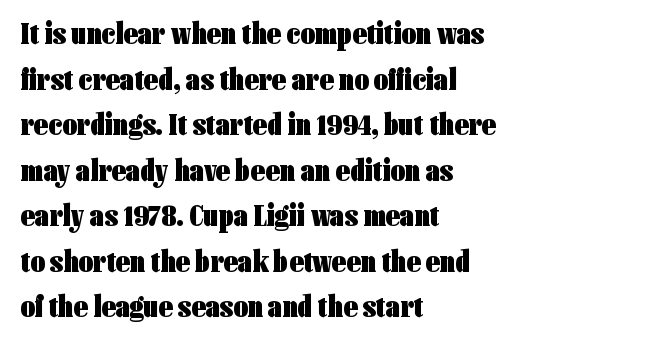
The image shows 31 px heavy, condensed sans-serif type, upright; set left-aligned, normal line spacing (1.47x), normal letter spacing, not underlined; low stroke contrast and a medium x-height.
